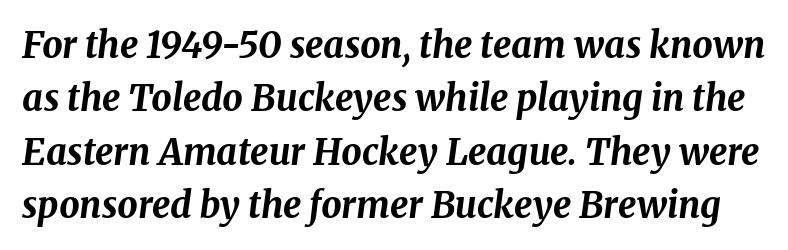
Q: Is the text bold? A: Yes.
Q: Is the text italic (slanted)? A: Yes, it leans right by about 8 degrees.
Q: Is the text underlined? A: No.
Q: Is the spacing between letters normal or unusually wide? A: Normal.
Q: Is the spacing between lines tight, normal or loose? A: Normal.
Q: Width (condensed, normal, or wide)? A: Normal.
Q: Stroke contrast? A: Medium.
Q: x-height? A: Medium.
Q: Monospaced? A: No.
